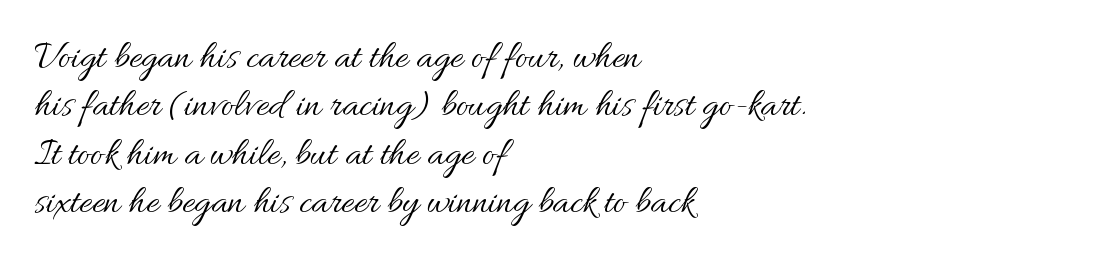
The passage shown is not bold in any degree. The horizontal fit of the characters is conventional and even. A typesetter would call this proportional, since set widths differ per character. The zone under the glyphs is completely vacant. Casual observation: everything's shoved over to the left.
